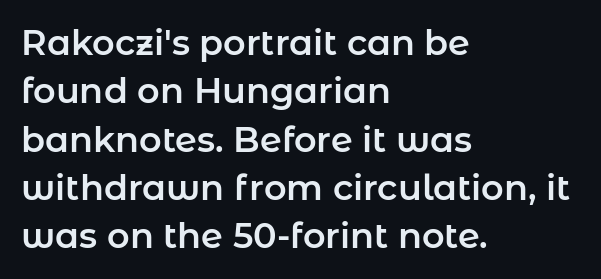
{"serif": "no", "italic": "no", "width": "normal", "stroke_contrast": "low", "x_height": "medium", "monospaced": "no", "underline": "no", "align": "left", "line_spacing": "normal", "line_spacing_ratio": 1.38, "letter_spacing": "normal", "letter_spacing_em": 0.0, "glyph_px": 35}
